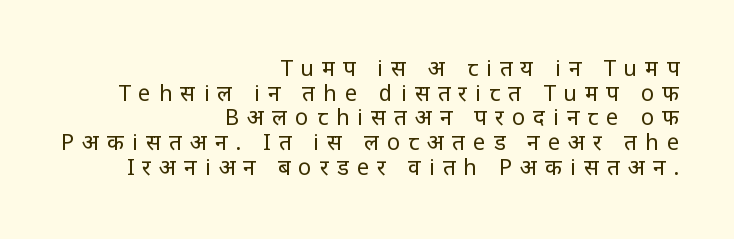
The specimen omits any rule beneath the text block's lines. The rendering uses a small line-height, squeezing the rows. Short note: letters widely spaced. One-word summary of the alignment: right. No italicization has been applied; the sample stays upright. On a weight scale, this lands at 450 or below.
